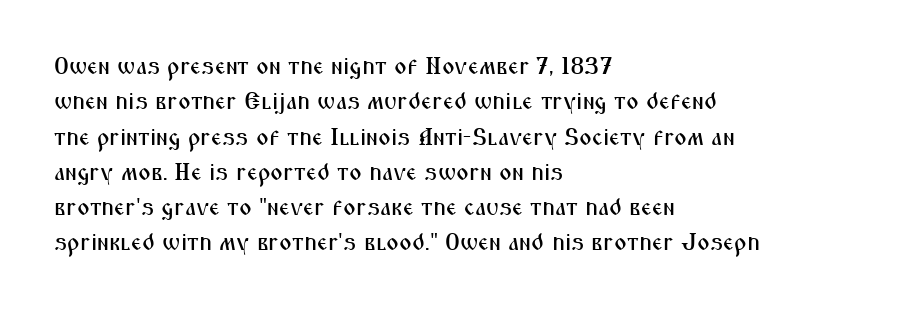
Q: Is the text italic (slanted)? A: No, it is upright.
Q: Is the text underlined? A: No.
Q: How is the paragraph aligned? A: Left-aligned.
Q: Is the spacing between letters normal or unusually wide? A: Normal.
Q: Is the spacing between lines tight, normal or loose? A: Normal.
